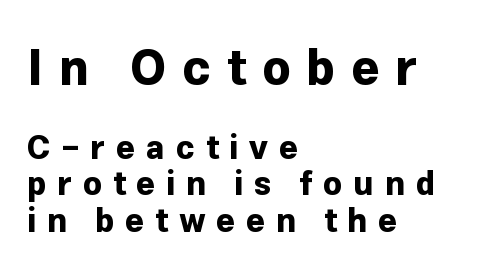
The image shows 49 px bold sans-serif type, upright; set left-aligned, tight line spacing (1.1x), unusually wide letter spacing (+0.32 em), not underlined; the first (top) block is 1.48x larger; low stroke contrast and a medium x-height.
